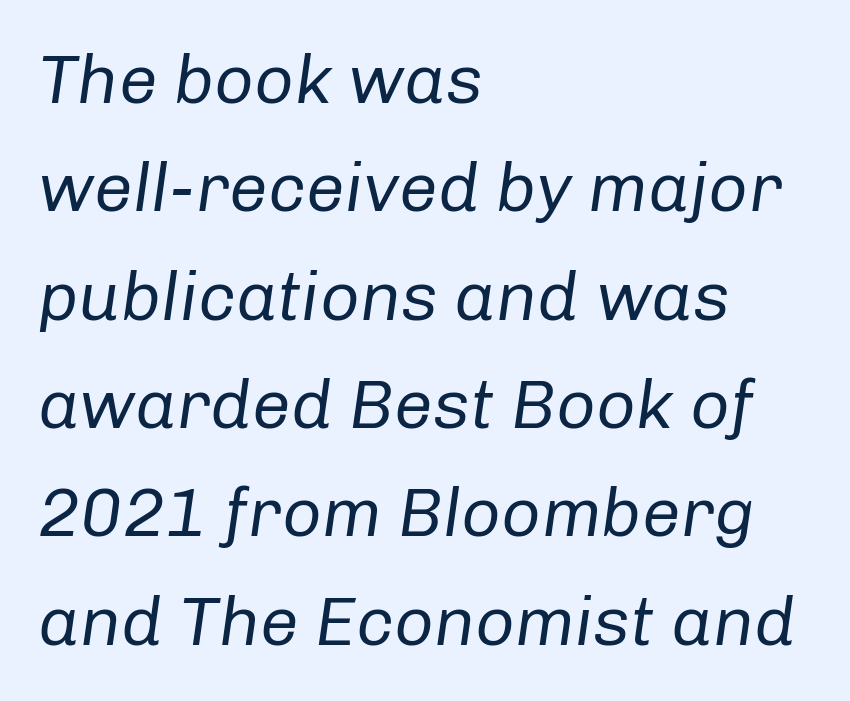
The image shows 69 px regular-weight type, italic (leaning right); set left-aligned, normal line spacing (1.57x), normal letter spacing, not underlined; low stroke contrast and a medium x-height.
